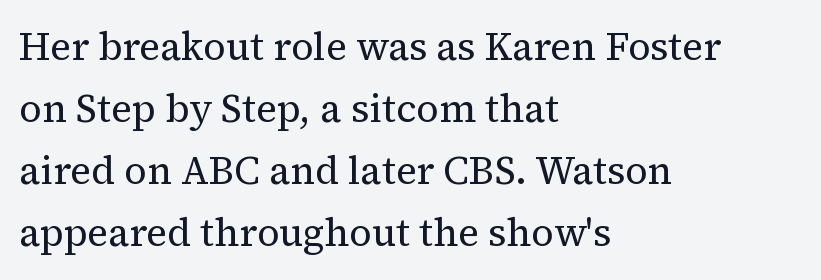
The image shows 39 px regular-weight serif type, upright; set left-aligned, normal line spacing (1.59x), normal letter spacing, not underlined; medium stroke contrast and a medium x-height.
